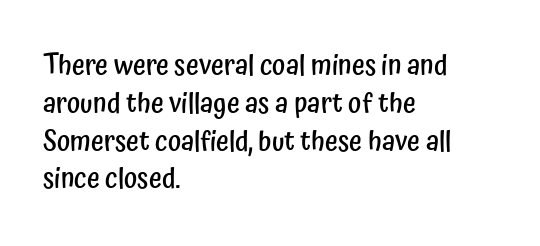
{"serif": "no", "italic": "no", "bold": "semi", "weight": "semibold", "width": "condensed", "stroke_contrast": "low", "x_height": "medium", "monospaced": "no", "underline": "no", "align": "left", "line_spacing": "normal", "line_spacing_ratio": 1.35, "letter_spacing": "normal", "letter_spacing_em": 0.0, "glyph_px": 28}
